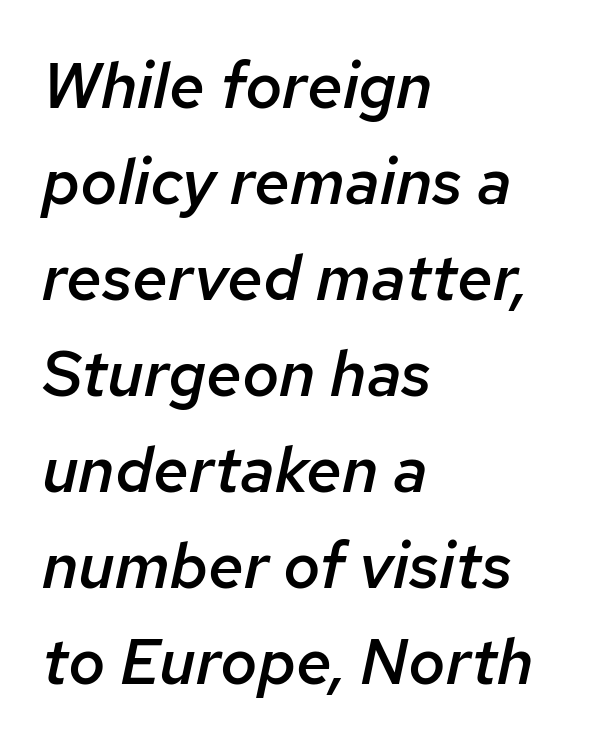
The rows are spaced the way most documents space them. Standard letterfit; no display-style spreading of the glyphs. A clean baseline with only descenders dipping below it. Spacing verdict: proportional, widths tailored to each character. Every character sits at an angle, as italics do. The sample has been set in demibold, a notch under bold.
